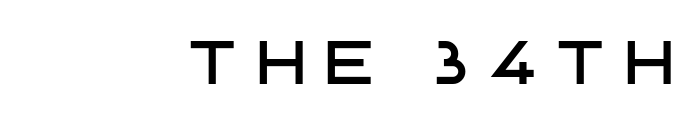
The image shows 61 px sans-serif type, upright; set right-aligned, unusually wide letter spacing (+0.36 em), not underlined; low stroke contrast and a large x-height.
